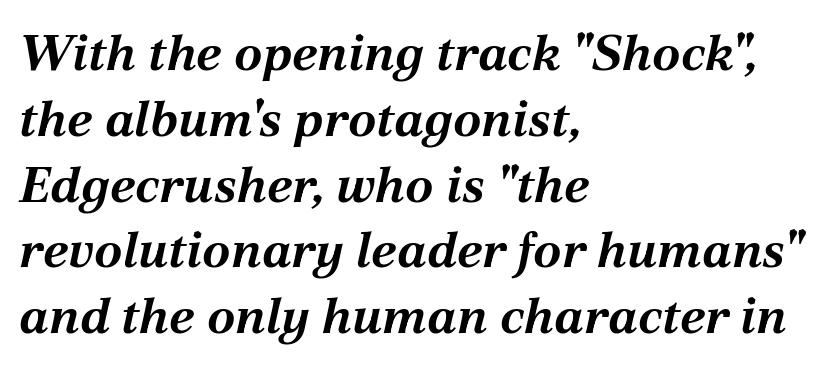
Words float on clear page, feet unadorned. The passage shown stacks its lines at a standard gap. Bold? Absolutely — the strokes are thick and heavy. Think of a printed novel: that variable character pitch is what you see here. Observe the lean: these are italic letterforms.
